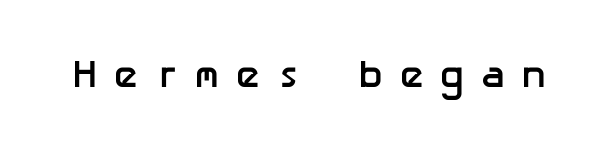
Q: Is the text bold? A: Yes.
Q: Is the text italic (slanted)? A: No, it is upright.
Q: Is the typeface a serif or a sans-serif typeface? A: Sans-serif.
Q: Is the text underlined? A: No.
Q: Is the spacing between letters normal or unusually wide? A: Unusually wide.
Q: Width (condensed, normal, or wide)? A: Normal.
Q: Stroke contrast? A: Low.
Q: x-height? A: Medium.
